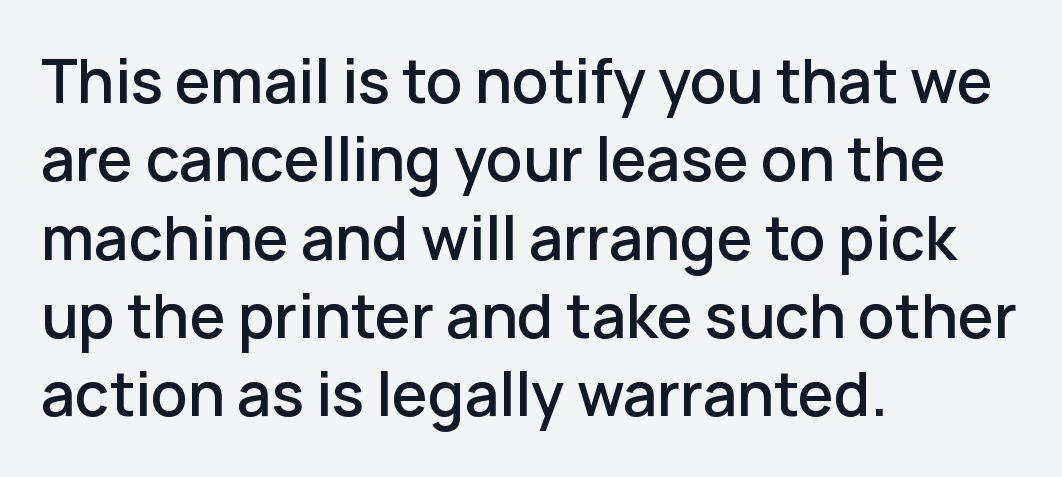
The image shows 58 px semibold sans-serif type, upright; set left-aligned, normal line spacing (1.35x), normal letter spacing, not underlined; low stroke contrast and a medium x-height.
